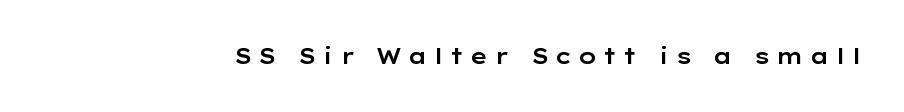
{"italic": "no", "underline": "no", "letter_spacing": "wide", "letter_spacing_em": 0.28, "glyph_px": 22}
